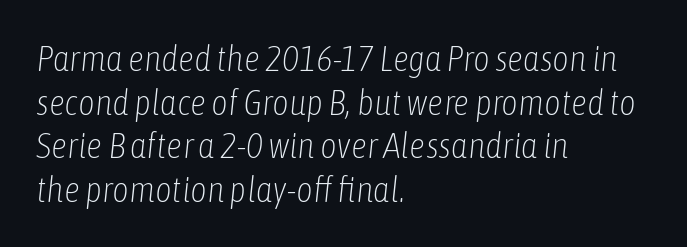
Q: Is the text bold? A: No.
Q: Is the text italic (slanted)? A: Yes, it leans right by about 6 degrees.
Q: Is the text underlined? A: No.
Q: How is the paragraph aligned? A: Left-aligned.
Q: Is the spacing between letters normal or unusually wide? A: Normal.
Q: Width (condensed, normal, or wide)? A: Condensed.
Q: Stroke contrast? A: Low.
Q: x-height? A: Medium.
Q: Monospaced? A: No.
